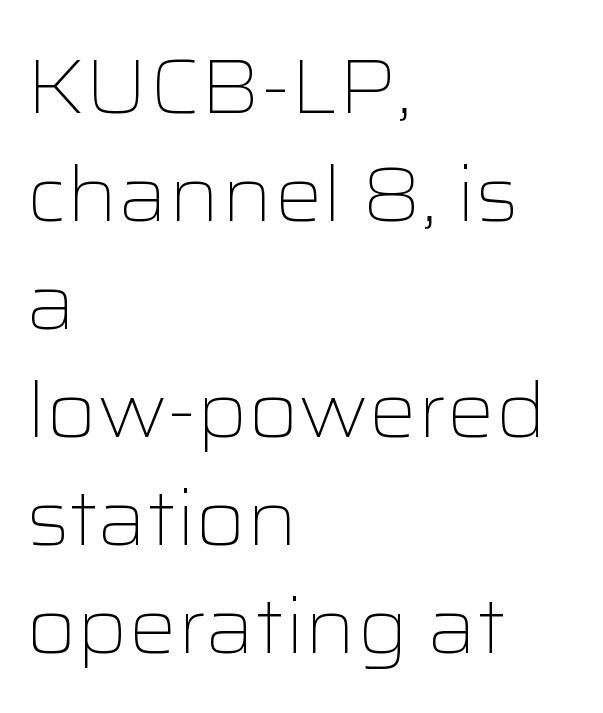
{"serif": "no", "italic": "no", "bold": "no", "weight": "light", "width": "wide", "stroke_contrast": "low", "x_height": "medium", "monospaced": "no", "underline": "no", "align": "left", "line_spacing": "normal", "line_spacing_ratio": 1.42, "letter_spacing": "normal", "letter_spacing_em": 0.0, "glyph_px": 76}
